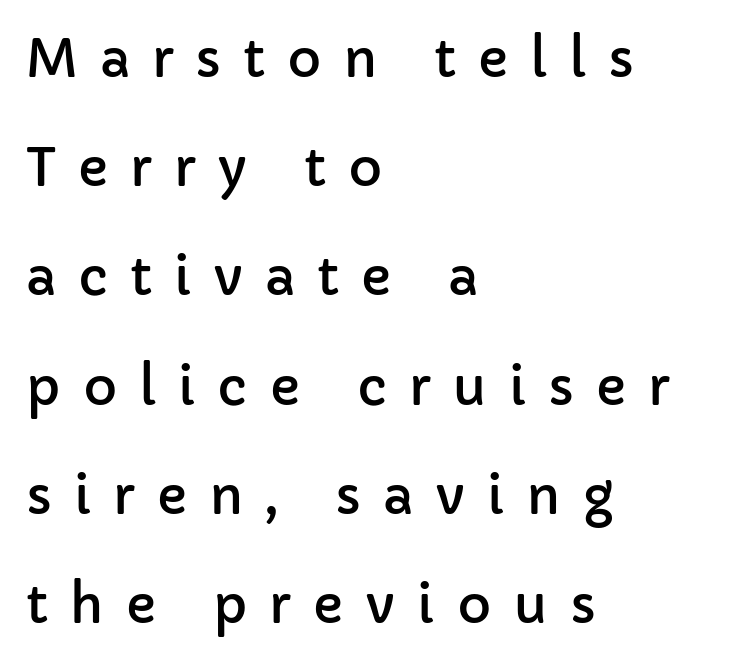
{"serif": "no", "italic": "no", "width": "normal", "stroke_contrast": "low", "x_height": "medium", "monospaced": "no", "underline": "no", "align": "left", "line_spacing": "loose", "line_spacing_ratio": 2.1, "letter_spacing": "wide", "letter_spacing_em": 0.42, "glyph_px": 52}
